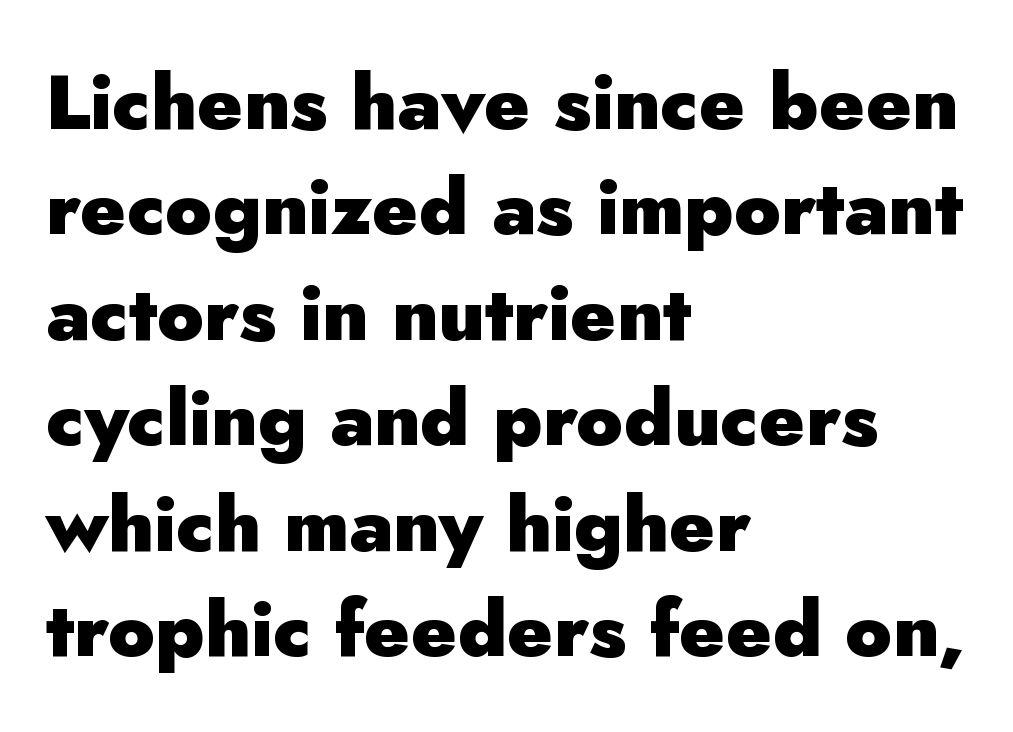
The image shows 77 px heavy sans-serif type, upright; set left-aligned, normal line spacing (1.37x), normal letter spacing, not underlined; low stroke contrast and a small x-height.
